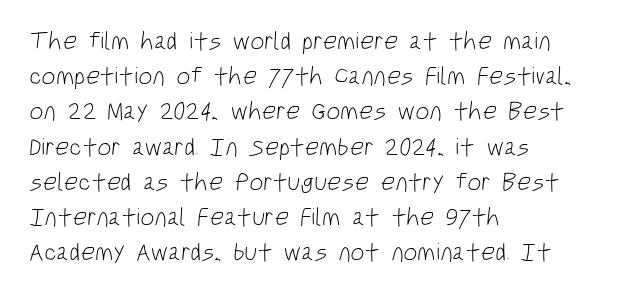
The image shows 25 px text type; set left-aligned, normal line spacing (1.41x), normal letter spacing, not underlined.
